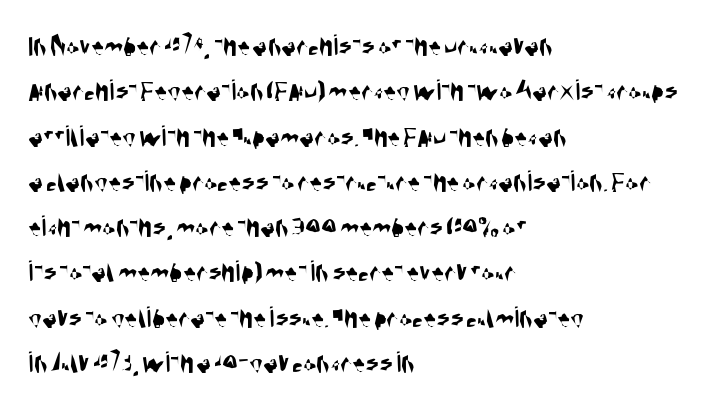
Q: Is the typeface a serif or a sans-serif typeface? A: Sans-serif.
Q: Is the text underlined? A: No.
Q: How is the paragraph aligned? A: Left-aligned.
Q: Is the spacing between letters normal or unusually wide? A: Normal.
Q: Is the spacing between lines tight, normal or loose? A: Normal.
Q: Width (condensed, normal, or wide)? A: Condensed.
Q: Stroke contrast? A: Medium.
Q: x-height? A: Large.
Q: Monospaced? A: No.
